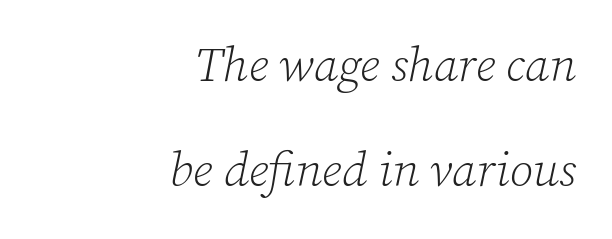
Is the letter spacing exaggerated? No — it looks like the ordinary default. Casual observation: everything's shoved over to the right. Beneath every word, the page is bare. Look at the bottom of the vertical strokes: they flare into serifs here. Quick note: interline space is abundant.
